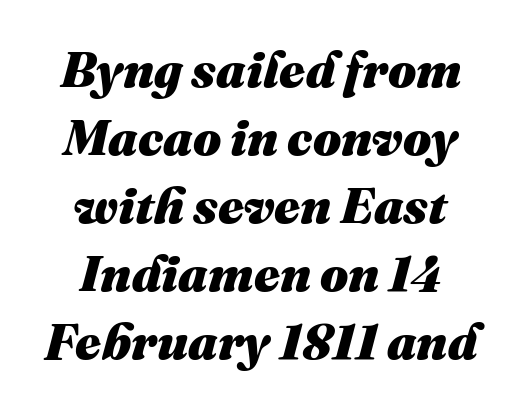
{"italic": "yes", "lean": "right", "slant_degrees": 16, "bold": "yes", "weight": "heavy", "width": "normal", "stroke_contrast": "medium", "x_height": "medium", "monospaced": "no", "underline": "no", "align": "center", "line_spacing": "normal", "line_spacing_ratio": 1.36, "letter_spacing": "normal", "letter_spacing_em": 0.0, "glyph_px": 50}
